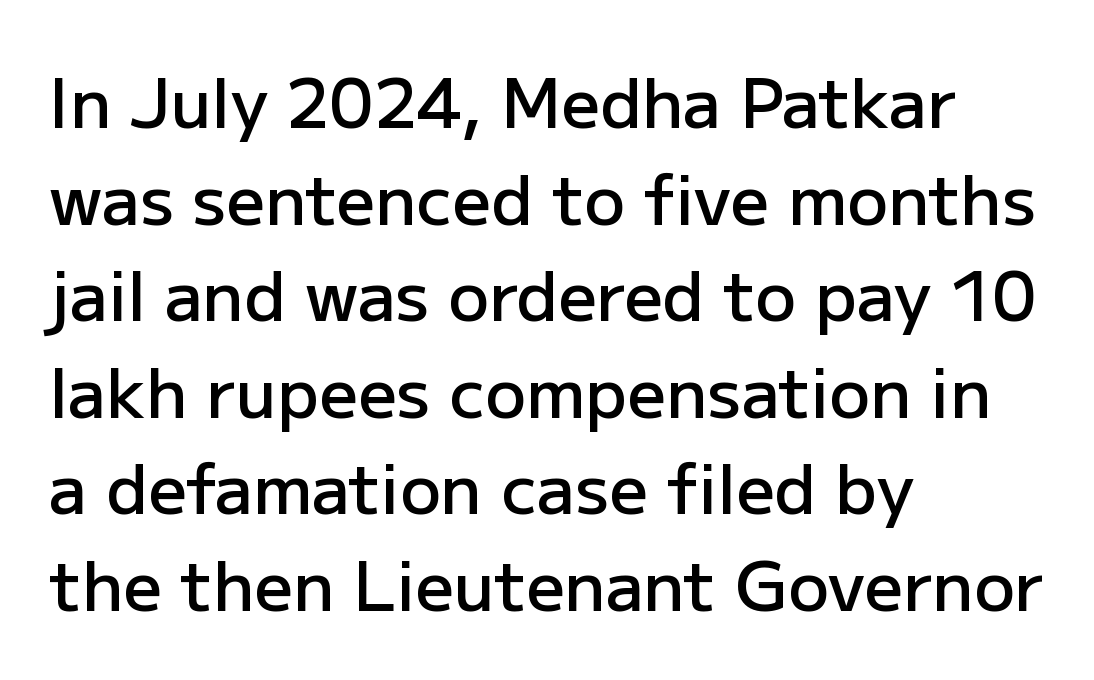
Q: Is the text bold? A: Semi-bold.
Q: Is the text italic (slanted)? A: No, it is upright.
Q: Is the typeface a serif or a sans-serif typeface? A: Sans-serif.
Q: Is the text underlined? A: No.
Q: How is the paragraph aligned? A: Left-aligned.
Q: Is the spacing between letters normal or unusually wide? A: Normal.
Q: Is the spacing between lines tight, normal or loose? A: Normal.
Q: Width (condensed, normal, or wide)? A: Normal.
Q: Stroke contrast? A: Low.
Q: x-height? A: Medium.
Q: Monospaced? A: No.
